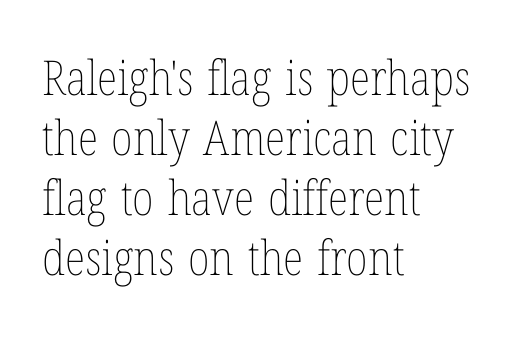
The image shows 48 px thin, condensed type, upright; set left-aligned, normal line spacing (1.25x), normal letter spacing, not underlined; low stroke contrast and a medium x-height.
